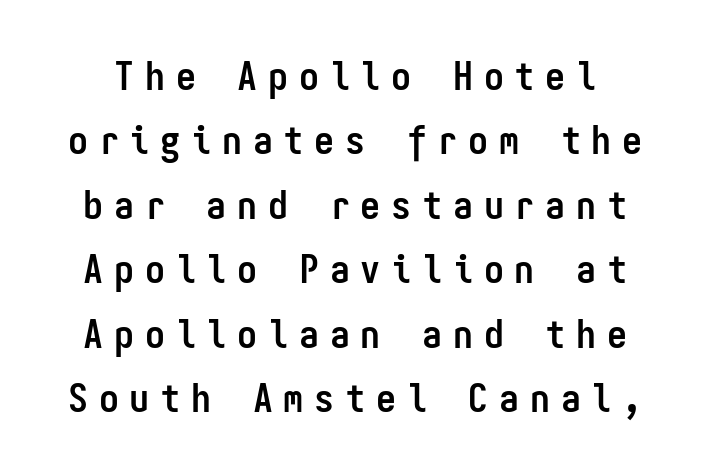
The image shows 40 px semibold, condensed sans-serif type, upright, monospaced; set normal line spacing (1.61x), unusually wide letter spacing (+0.27 em), not underlined; low stroke contrast and a medium x-height.
